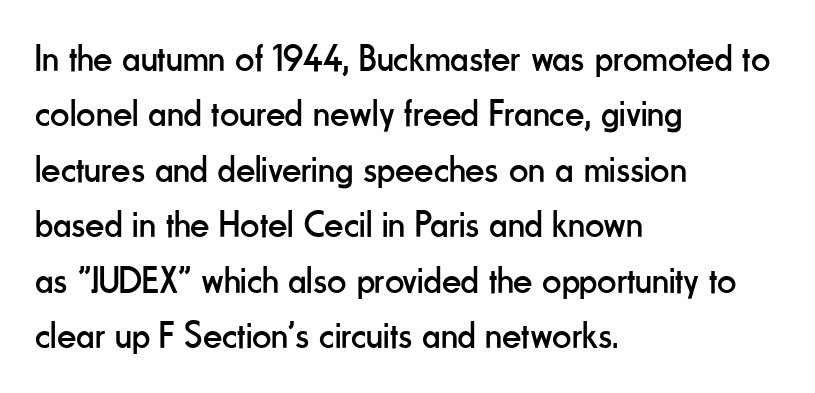
The font is comparable to plain body text, perhaps lighter. Italic? Not at all — the glyphs are vertical. A classic flush-left, rag-right setting is used for this passage. Is the letter spacing exaggerated? No — it looks like the ordinary default.
